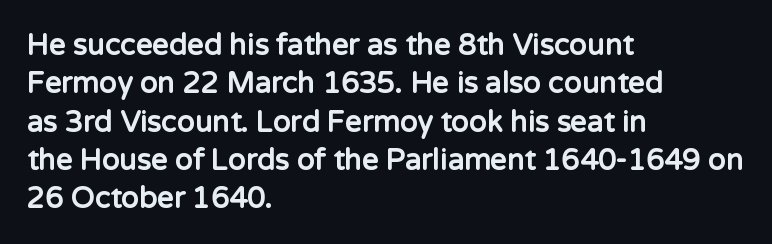
{"serif": "no", "italic": "no", "bold": "yes", "weight": "bold", "width": "normal", "stroke_contrast": "low", "x_height": "medium", "monospaced": "no", "underline": "no", "align": "left", "line_spacing": "normal", "line_spacing_ratio": 1.32, "letter_spacing": "normal", "letter_spacing_em": 0.0, "glyph_px": 29}
